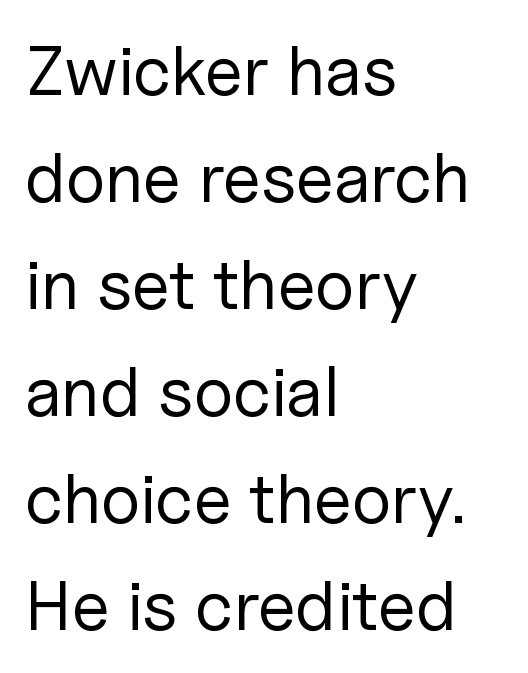
Regarding serifs, this sample does without them. Check under the words: just untouched page. Varying glyph widths throughout — classic text-font behaviour. A roman cut, with each character standing at attention. Nothing unusual about the tracking: characters are spaced as the font intends.
